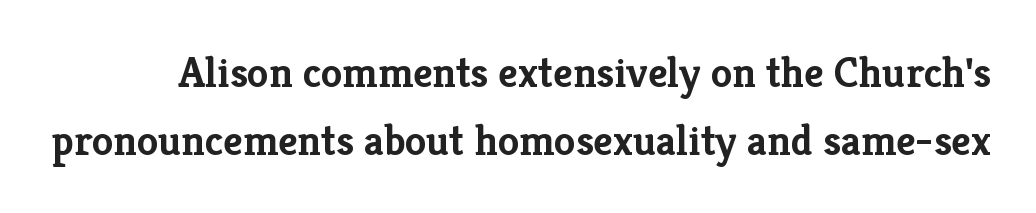
Successive baselines arrive at the customary interval. Words appear dense and cohesive because spacing is normal. Is this a sans? No — the strokes have serifs. The words here are not underlined.
